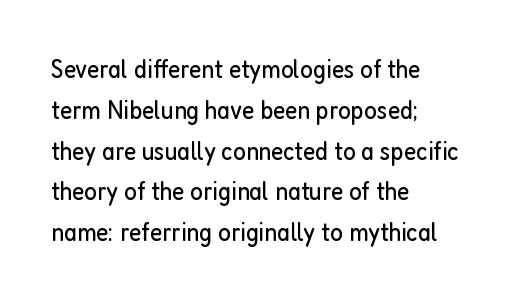
Q: Is the text bold? A: No.
Q: Is the text italic (slanted)? A: No, it is upright.
Q: Is the text underlined? A: No.
Q: How is the paragraph aligned? A: Left-aligned.
Q: Is the spacing between letters normal or unusually wide? A: Normal.
Q: Is the spacing between lines tight, normal or loose? A: Normal.
